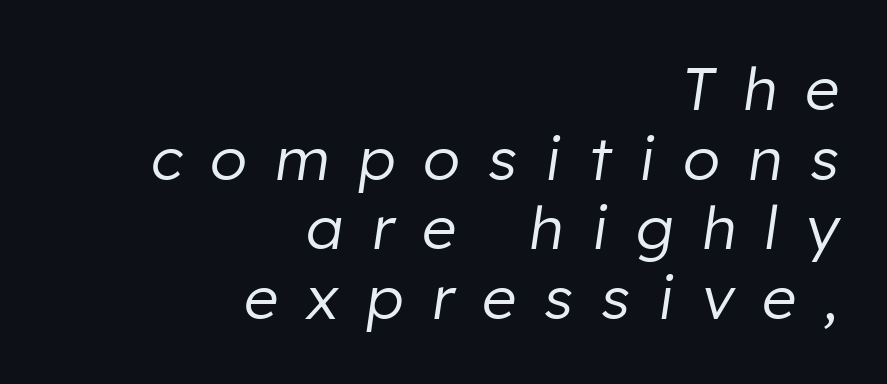
{"italic": "yes", "lean": "right", "slant_degrees": 8, "bold": "no", "weight": "regular", "width": "normal", "stroke_contrast": "low", "x_height": "medium", "monospaced": "no", "underline": "no", "align": "right", "line_spacing_ratio": 1.16, "letter_spacing": "wide", "letter_spacing_em": 0.47, "glyph_px": 60}
